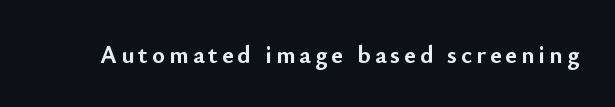
The image shows 25 px bold type, upright; set not underlined.
